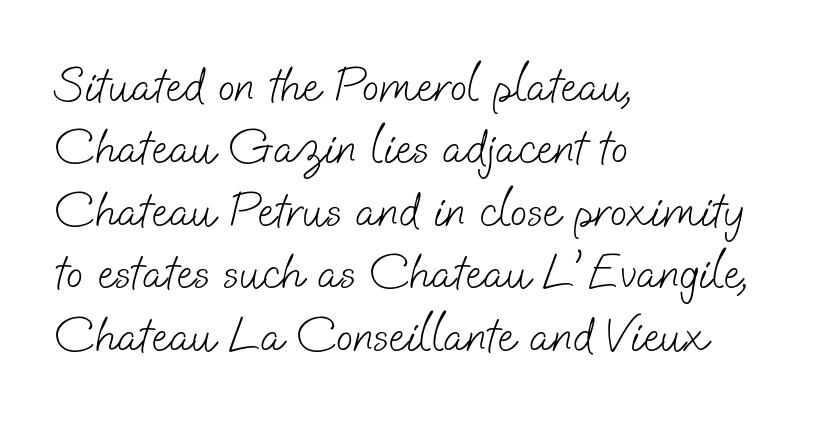
Q: Is the text bold? A: No.
Q: Is the typeface a serif or a sans-serif typeface? A: Sans-serif.
Q: Is the text underlined? A: No.
Q: How is the paragraph aligned? A: Left-aligned.
Q: Is the spacing between letters normal or unusually wide? A: Normal.
Q: Is the spacing between lines tight, normal or loose? A: Normal.
Q: Width (condensed, normal, or wide)? A: Normal.
Q: Stroke contrast? A: Low.
Q: x-height? A: Small.
Q: Monospaced? A: No.
